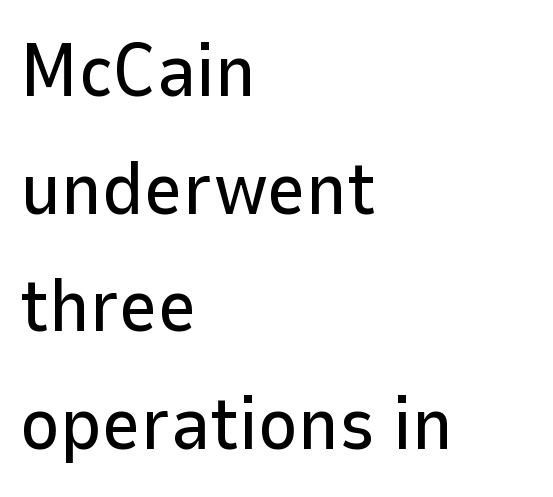
The line texture is even and compact thanks to regular tracking. These lines are set flush left with a ragged right edge. Clear beneath every line of the passage. Notice how the stems are strictly vertical — no italics here.
